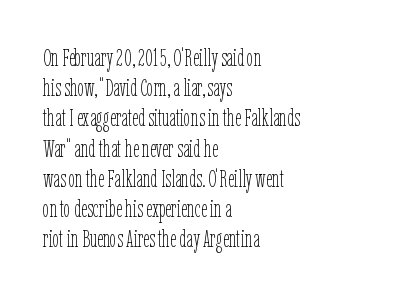
{"italic": "no", "bold": "no", "underline": "no", "align": "left", "line_spacing": "normal", "line_spacing_ratio": 1.26, "letter_spacing": "normal", "letter_spacing_em": 0.0, "glyph_px": 24}
